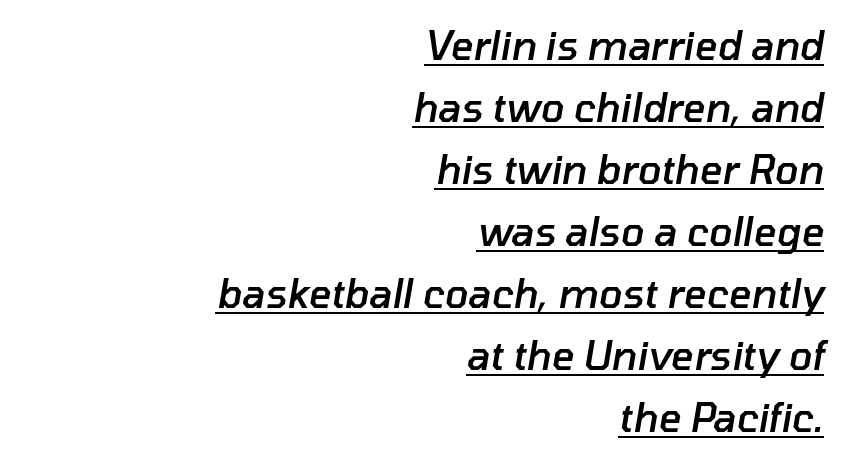
The image shows 39 px semibold type, italic (leaning right); set right-aligned, normal line spacing (1.59x), normal letter spacing, underlined; low stroke contrast and a medium x-height.
